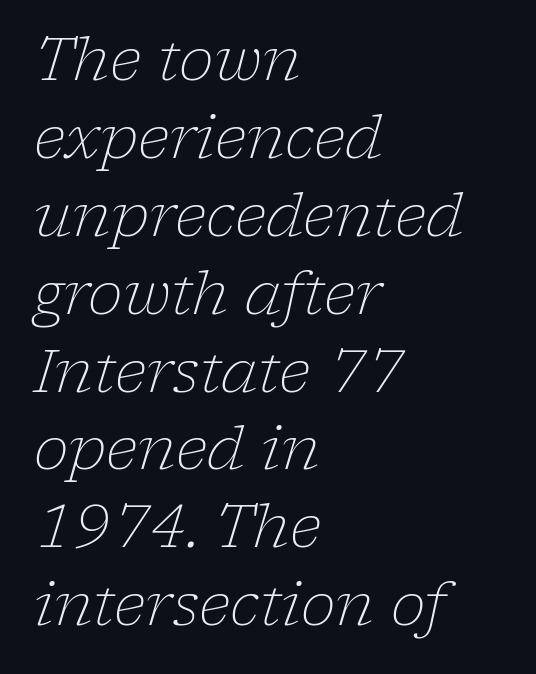
The image shows 59 px light serif type, italic (leaning right); set left-aligned, normal line spacing (1.32x), normal letter spacing, not underlined; low stroke contrast and a medium x-height.
